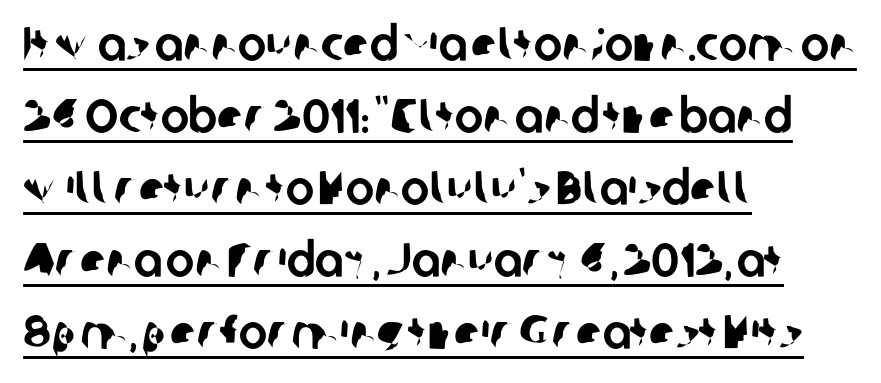
Spacing verdict: proportional, widths tailored to each character. Line spacing here is normal. What stands out about the letter spacing? Nothing — it is the standard amount. The face used here is a sans, in the tradition of grotesques and geometrics. Quick note: underline on.
